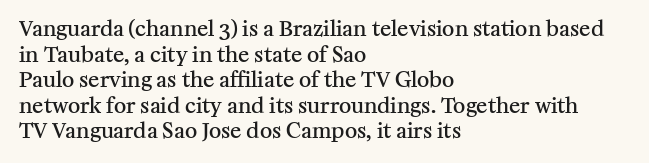
The image shows 21 px text type, upright; set left-aligned, line spacing 1.22x, normal letter spacing, not underlined.
